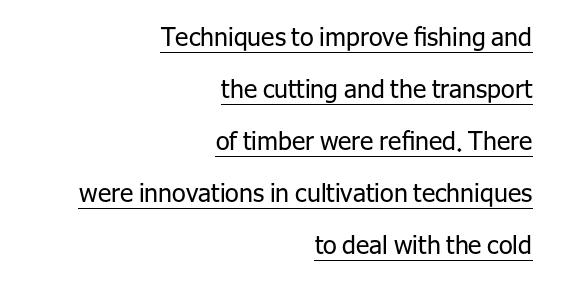
Q: Is the text bold? A: No.
Q: Is the text italic (slanted)? A: No, it is upright.
Q: Is the text underlined? A: Yes.
Q: How is the paragraph aligned? A: Right-aligned.
Q: Is the spacing between letters normal or unusually wide? A: Normal.
Q: Is the spacing between lines tight, normal or loose? A: Loose.
